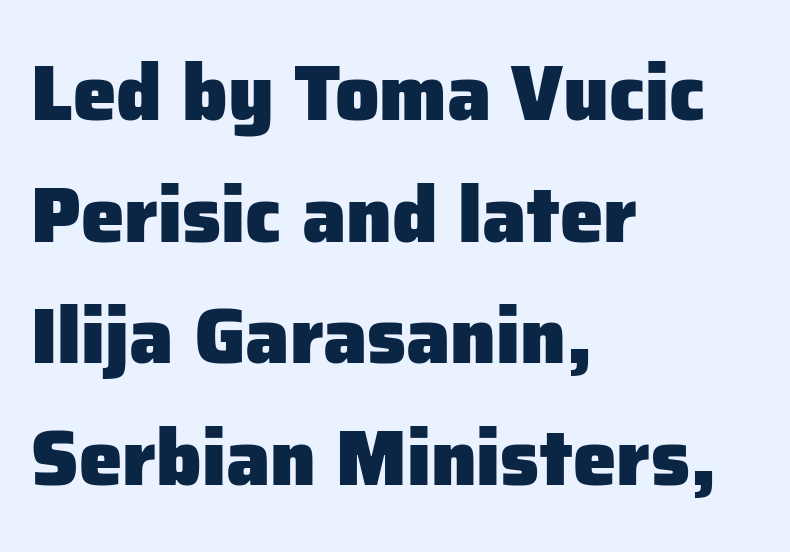
The image shows 78 px heavy sans-serif type, upright; set left-aligned, normal line spacing (1.56x), normal letter spacing, not underlined; low stroke contrast and a medium x-height.
